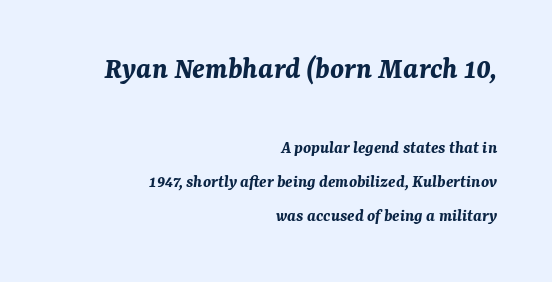
The leading is generous, giving the passage an open texture. Is the type slanted? Yes — the strokes lean at a clear angle. Nobody drew a line under any word here. The earlier block is typeset at a bigger size than the later block. The setting favours the right margin, as signatures and pull-quotes sometimes do. This sample uses plain, unmodified letter spacing.
